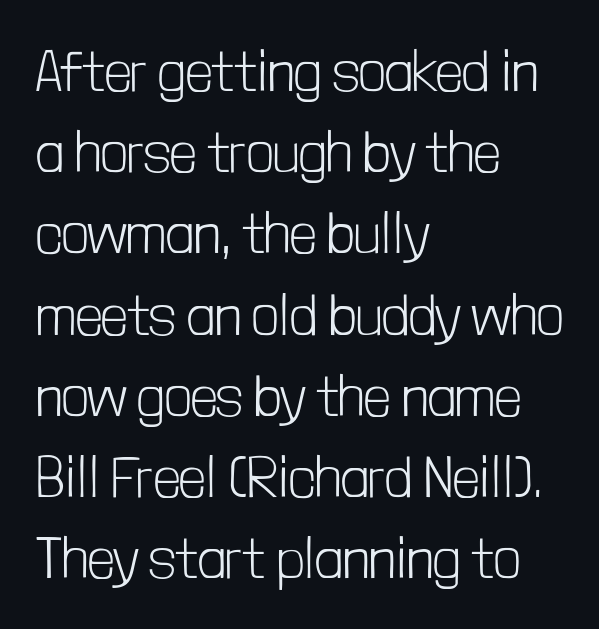
The image shows 58 px light, condensed sans-serif type, upright; set left-aligned, normal line spacing (1.4x), normal letter spacing, not underlined; low stroke contrast and a medium x-height.
